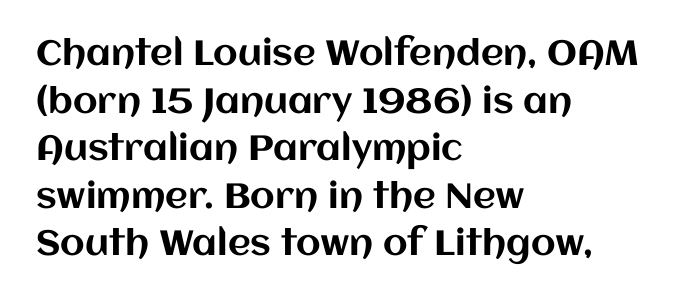
The image shows 35 px text type, upright; set left-aligned, normal line spacing (1.36x), normal letter spacing, not underlined; medium stroke contrast and a large x-height.
